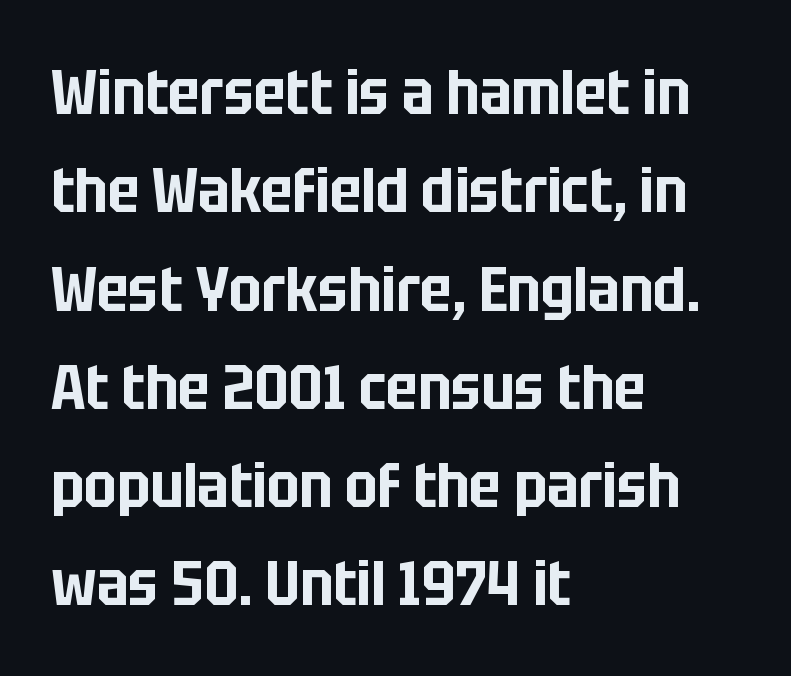
The image shows 63 px condensed sans-serif type, upright; set left-aligned, normal line spacing (1.56x), normal letter spacing, not underlined; low stroke contrast and a large x-height.
